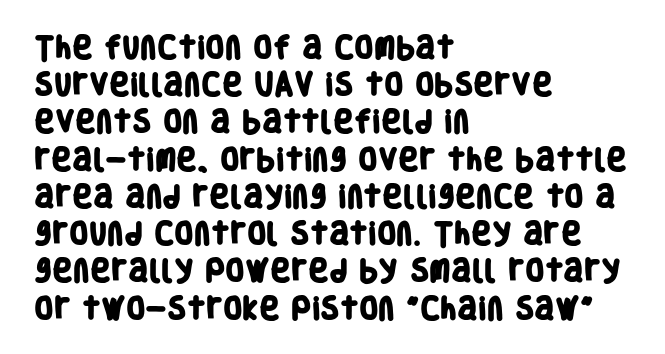
Weight: bold. Layout note: lines flush left. Summary of vertical rhythm: regular, with standard interline spacing. Plain, unruled lines of type. In terms of letterspacing, this is plain default setting.
